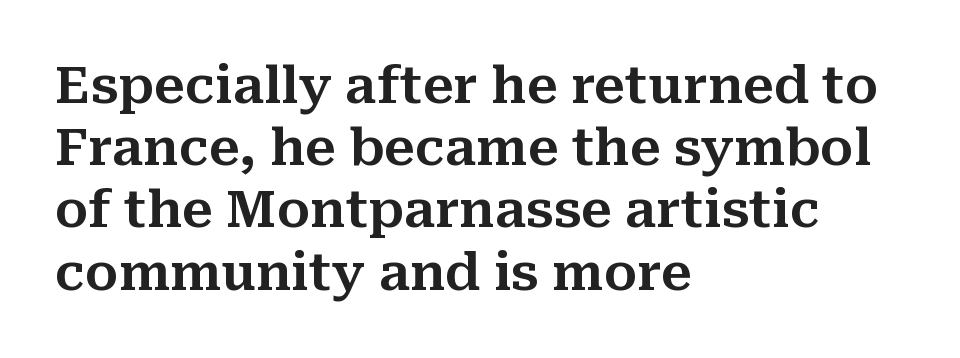
Q: Is the text italic (slanted)? A: No, it is upright.
Q: Is the typeface a serif or a sans-serif typeface? A: Serif.
Q: Is the text underlined? A: No.
Q: How is the paragraph aligned? A: Left-aligned.
Q: Is the spacing between letters normal or unusually wide? A: Normal.
Q: Width (condensed, normal, or wide)? A: Normal.
Q: Stroke contrast? A: Medium.
Q: x-height? A: Medium.
Q: Monospaced? A: No.
